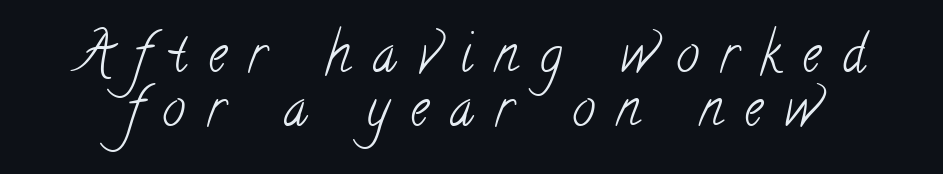
Q: Is the text bold? A: No.
Q: Is the typeface a serif or a sans-serif typeface? A: Serif.
Q: Is the text underlined? A: No.
Q: Is the spacing between letters normal or unusually wide? A: Unusually wide.
Q: Is the spacing between lines tight, normal or loose? A: Tight.
Q: Width (condensed, normal, or wide)? A: Condensed.
Q: Stroke contrast? A: Low.
Q: x-height? A: Small.
Q: Monospaced? A: No.
